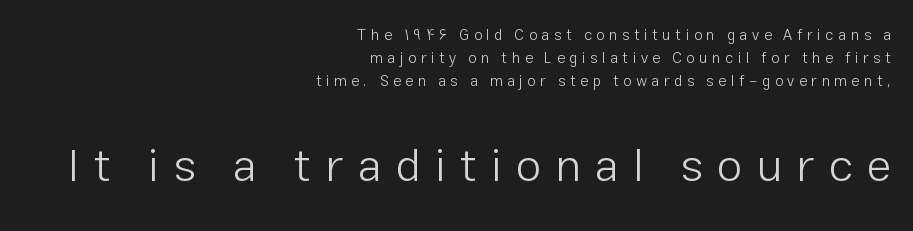
Check the space under the baseline: it is left empty. On a weight scale, this lands at 450 or below. A typesetter would call this heavily tracked-out type. Right-aligned paragraph, ragged on the left.
